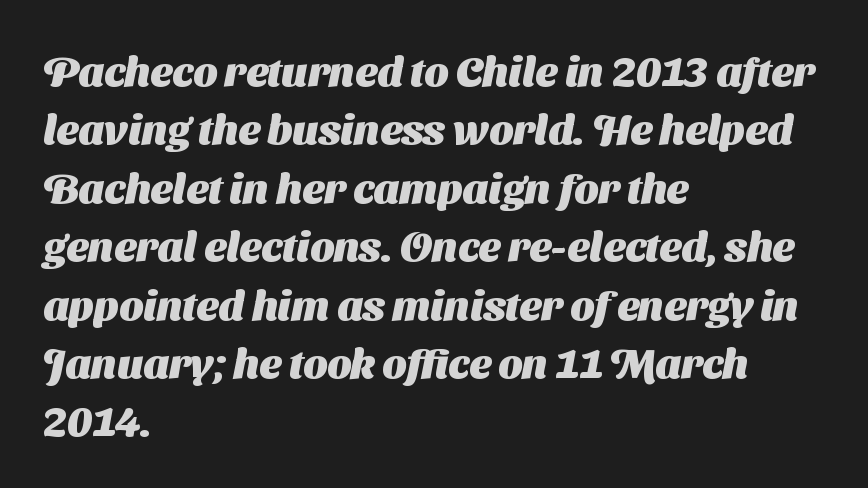
Any mark beneath the type? The region is blank. A student would call this left alignment; a typographer would say flush left, rag right. Short note: letters normally spaced. This rendering employs a face without finishing strokes, i.e., a sans-serif. The letters advance in unequal steps, a hallmark of proportional type. What's the leading like? Ordinary, nothing unusual.
